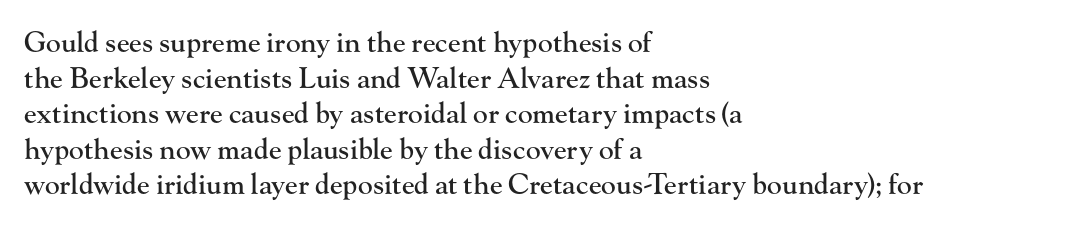
Q: Is the text italic (slanted)? A: No, it is upright.
Q: Is the typeface a serif or a sans-serif typeface? A: Serif.
Q: Is the text underlined? A: No.
Q: How is the paragraph aligned? A: Left-aligned.
Q: Is the spacing between letters normal or unusually wide? A: Normal.
Q: Is the spacing between lines tight, normal or loose? A: Normal.
Q: Width (condensed, normal, or wide)? A: Normal.
Q: Stroke contrast? A: High.
Q: x-height? A: Small.
Q: Monospaced? A: No.
